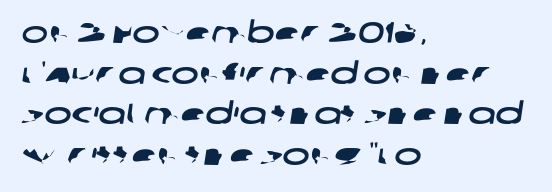
{"serif": "no", "width": "wide", "stroke_contrast": "low", "x_height": "large", "monospaced": "no", "underline": "no", "align": "left", "line_spacing": "normal", "line_spacing_ratio": 1.4, "letter_spacing": "normal", "letter_spacing_em": 0.0, "glyph_px": 29}
